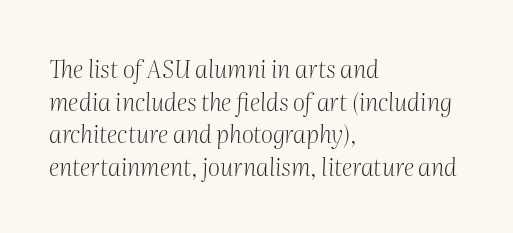
This sample uses plain, unmodified letter spacing. The lettering tilts uniformly, giving the passage an italic look. A clean baseline with only descenders dipping below it. Whoever set this chose a conventional vertical rhythm. The compositor pushed each line to the left boundary. The characters are drawn with everyday or finer stroke widths.
